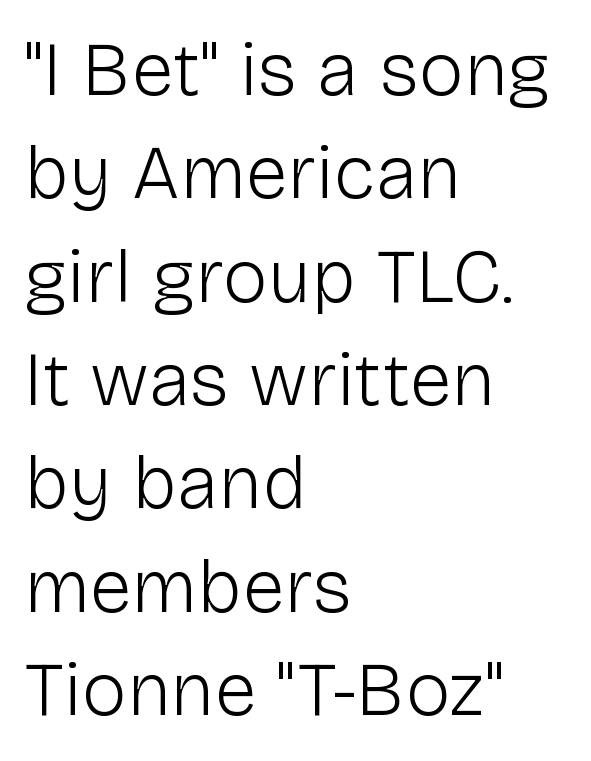
Q: Is the text bold? A: No.
Q: Is the text italic (slanted)? A: No, it is upright.
Q: Is the typeface a serif or a sans-serif typeface? A: Sans-serif.
Q: Is the text underlined? A: No.
Q: How is the paragraph aligned? A: Left-aligned.
Q: Is the spacing between letters normal or unusually wide? A: Normal.
Q: Is the spacing between lines tight, normal or loose? A: Normal.
Q: Width (condensed, normal, or wide)? A: Normal.
Q: Stroke contrast? A: Low.
Q: x-height? A: Medium.
Q: Monospaced? A: No.
